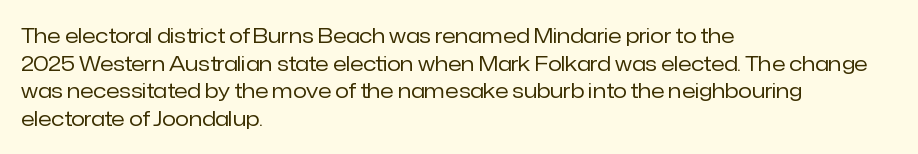
The image shows 20 px text type, upright; set left-aligned, normal line spacing (1.38x), normal letter spacing, not underlined.
